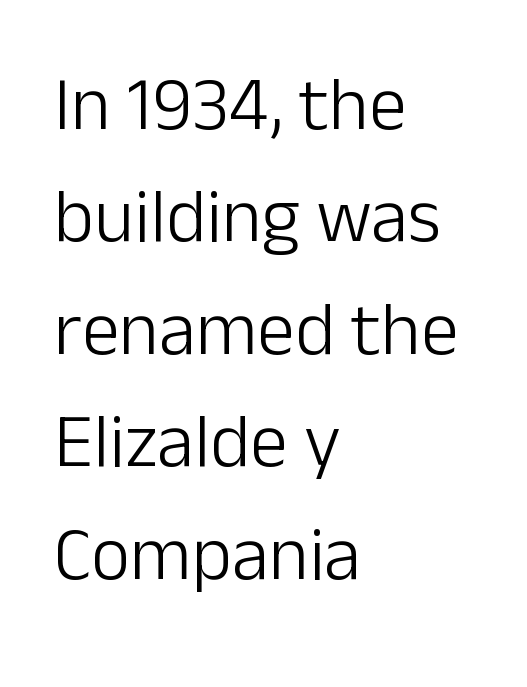
Line beginnings align vertically; line endings do not. In terms of leading, this rendering sits right in the middle. Is the letter spacing exaggerated? No — it looks like the ordinary default. A quiet, ordinary-to-light weight characterises the typeface. The rendering uses natural spacing where letterforms have individual widths. Letterform terminals end flat and unadorned throughout the passage.
